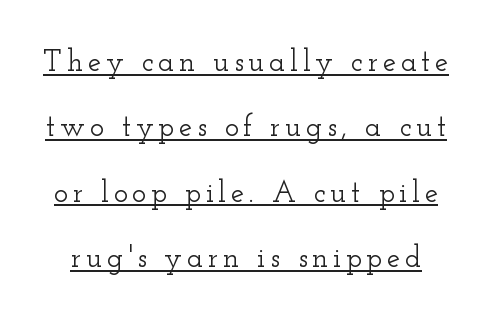
The image shows 30 px wide serif type, upright; set loose line spacing (2.18x), underlined; low stroke contrast and a small x-height.
